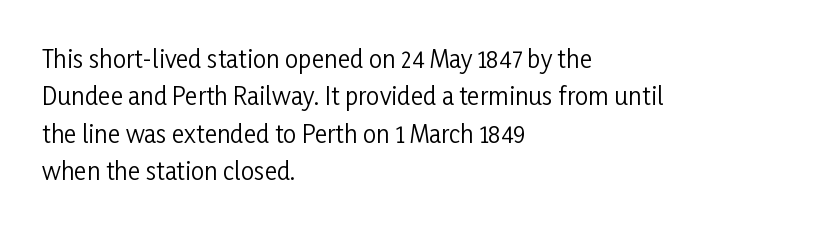
Q: Is the text bold? A: No.
Q: Is the text italic (slanted)? A: No, it is upright.
Q: Is the text underlined? A: No.
Q: How is the paragraph aligned? A: Left-aligned.
Q: Is the spacing between letters normal or unusually wide? A: Normal.
Q: Is the spacing between lines tight, normal or loose? A: Normal.
